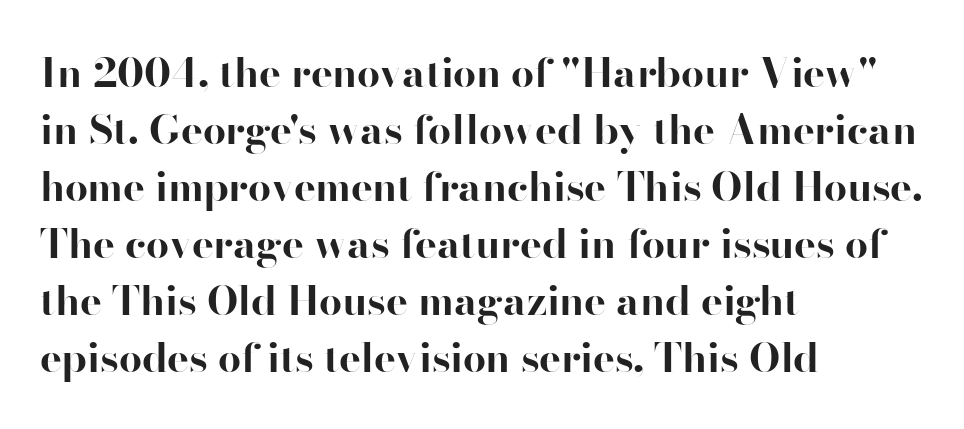
Typesetter's note: full bold, strokes at maximum text heaviness. A student would call this left alignment; a typographer would say flush left, rag right. Letters rest on an invisible, unmarked baseline. Does the leading feel generous? No, just average.
